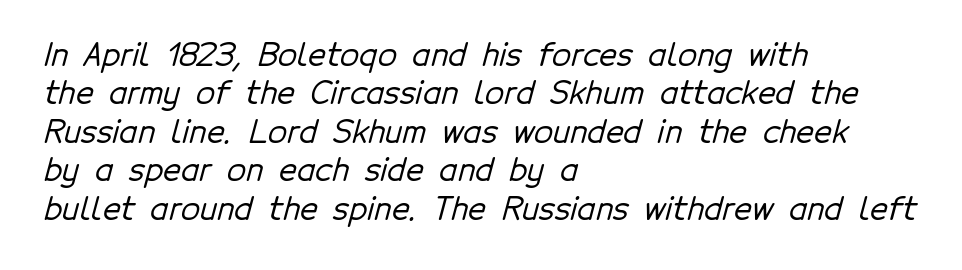
{"serif": "no", "width": "normal", "stroke_contrast": "low", "x_height": "medium", "monospaced": "no", "underline": "no", "align": "left", "line_spacing_ratio": 1.24, "letter_spacing": "normal", "letter_spacing_em": 0.0, "glyph_px": 31}
